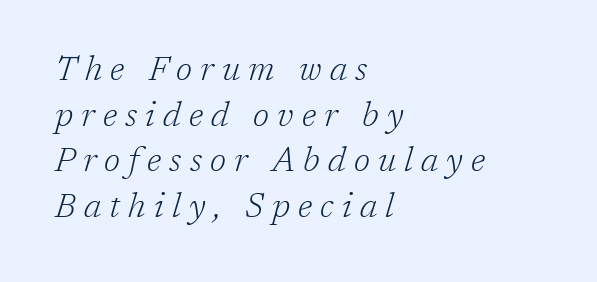
{"serif": "yes", "italic": "yes", "lean": "right", "slant_degrees": 17, "bold": "no", "weight": "light", "width": "normal", "stroke_contrast": "low", "x_height": "medium", "monospaced": "no", "underline": "no", "align": "left", "line_spacing": "normal", "line_spacing_ratio": 1.34, "letter_spacing": "wide", "letter_spacing_em": 0.24, "glyph_px": 34}
